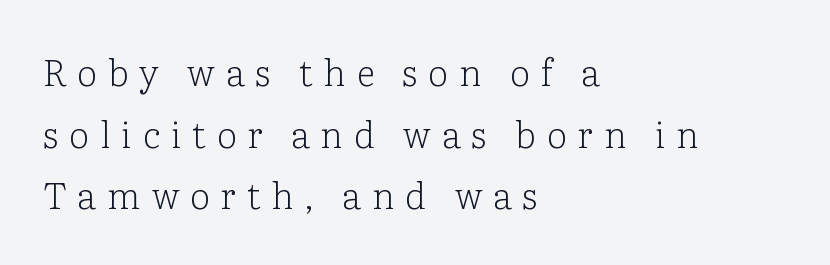
Q: Is the text bold? A: No.
Q: Is the text italic (slanted)? A: No, it is upright.
Q: Is the typeface a serif or a sans-serif typeface? A: Serif.
Q: Is the text underlined? A: No.
Q: How is the paragraph aligned? A: Left-aligned.
Q: Is the spacing between letters normal or unusually wide? A: Unusually wide.
Q: Width (condensed, normal, or wide)? A: Normal.
Q: Stroke contrast? A: Low.
Q: x-height? A: Medium.
Q: Monospaced? A: No.
